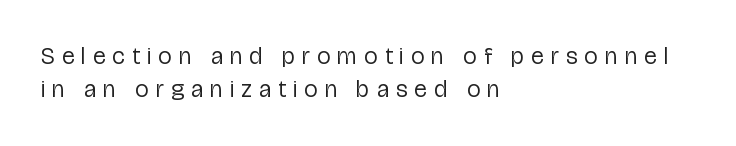
Q: Is the text bold? A: No.
Q: Is the text italic (slanted)? A: No, it is upright.
Q: Is the text underlined? A: No.
Q: How is the paragraph aligned? A: Left-aligned.
Q: Is the spacing between letters normal or unusually wide? A: Unusually wide.
Q: Is the spacing between lines tight, normal or loose? A: Normal.
